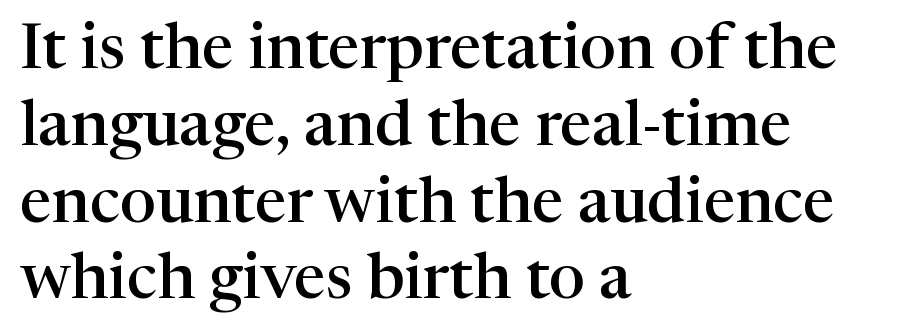
Q: Is the text bold? A: Semi-bold.
Q: Is the text italic (slanted)? A: No, it is upright.
Q: Is the typeface a serif or a sans-serif typeface? A: Serif.
Q: Is the text underlined? A: No.
Q: How is the paragraph aligned? A: Left-aligned.
Q: Is the spacing between letters normal or unusually wide? A: Normal.
Q: Width (condensed, normal, or wide)? A: Normal.
Q: Stroke contrast? A: High.
Q: x-height? A: Medium.
Q: Monospaced? A: No.
